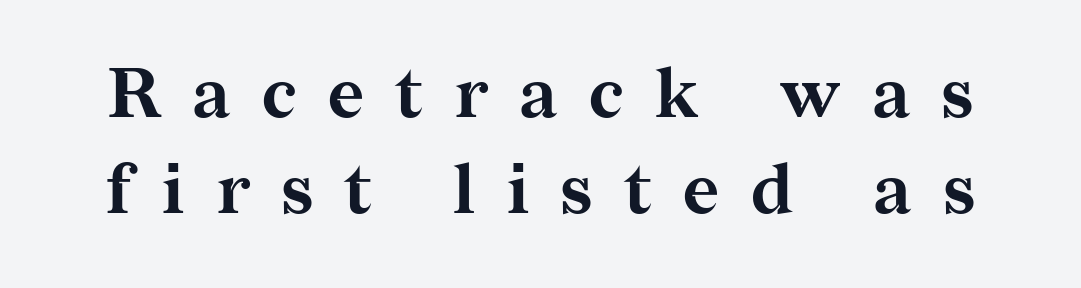
Does the weight exceed regular? Yes, all the way to bold. The passage shown is typed in a proportional face where columns would drift. One glance says typical: line gaps are just what's usual. The typeface chosen for these lines features serifs. Posture: upright roman.
